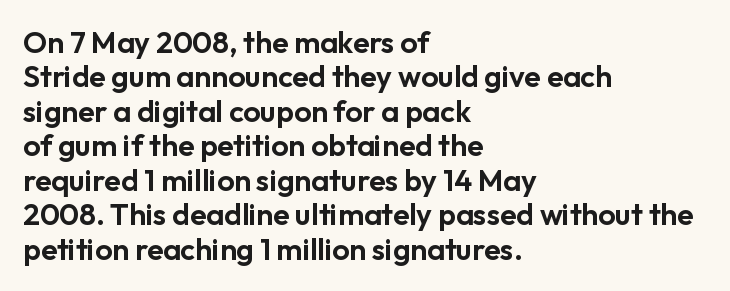
The image shows 30 px sans-serif type, upright; set left-aligned, tight line spacing (1.15x), normal letter spacing, not underlined; low stroke contrast and a medium x-height.
